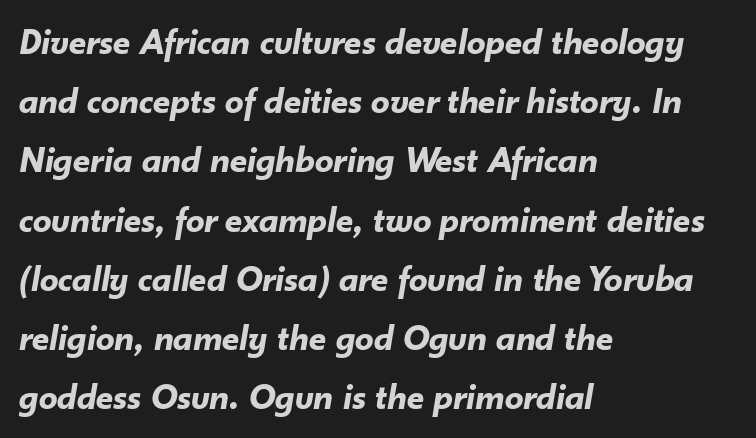
{"italic": "yes", "lean": "right", "slant_degrees": 10, "bold": "yes", "weight": "bold", "width": "normal", "stroke_contrast": "low", "x_height": "small", "monospaced": "no", "underline": "no", "align": "left", "line_spacing": "normal", "line_spacing_ratio": 1.6, "letter_spacing": "normal", "letter_spacing_em": 0.0, "glyph_px": 37}
